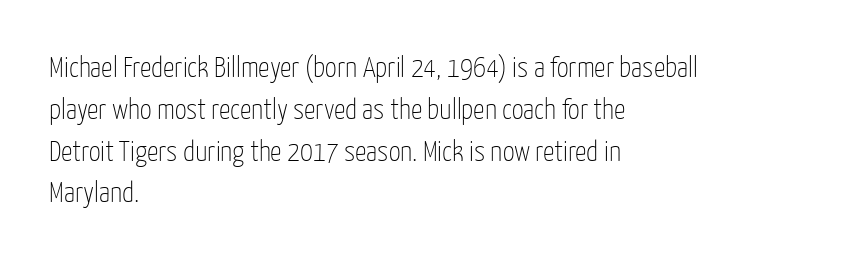
Q: Is the text bold? A: No.
Q: Is the text italic (slanted)? A: No, it is upright.
Q: Is the typeface a serif or a sans-serif typeface? A: Sans-serif.
Q: Is the text underlined? A: No.
Q: How is the paragraph aligned? A: Left-aligned.
Q: Is the spacing between letters normal or unusually wide? A: Normal.
Q: Is the spacing between lines tight, normal or loose? A: Normal.
Q: Width (condensed, normal, or wide)? A: Condensed.
Q: Stroke contrast? A: Low.
Q: x-height? A: Medium.
Q: Monospaced? A: No.
